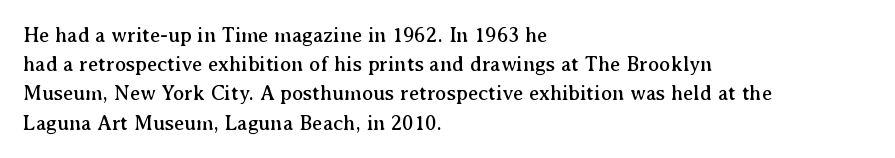
Each word holds together tightly as a unit, with standard inter-letter gaps. Left-aligned paragraph, ragged on the right. The vertical gap from one line to the next is medium. Nope, not italic — everything's standing straight. Check the space under the baseline: it is left empty.
